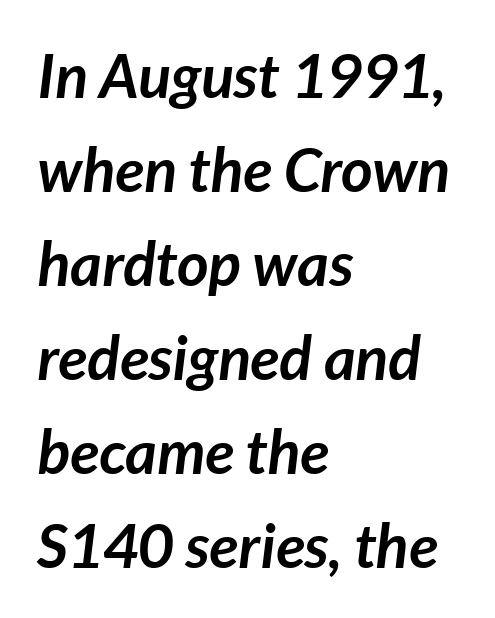
The image shows 61 px semibold type, italic (leaning right); set left-aligned, normal line spacing (1.54x), normal letter spacing, not underlined; low stroke contrast and a medium x-height.
